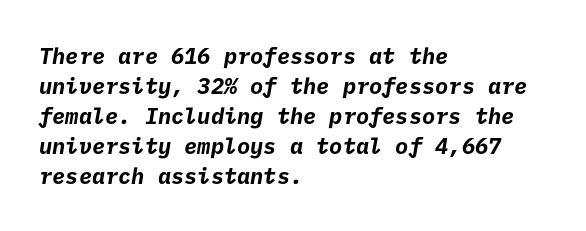
{"bold": "yes", "underline": "no", "align": "left", "line_spacing": "normal", "line_spacing_ratio": 1.36, "letter_spacing": "normal", "letter_spacing_em": 0.0, "glyph_px": 22}
